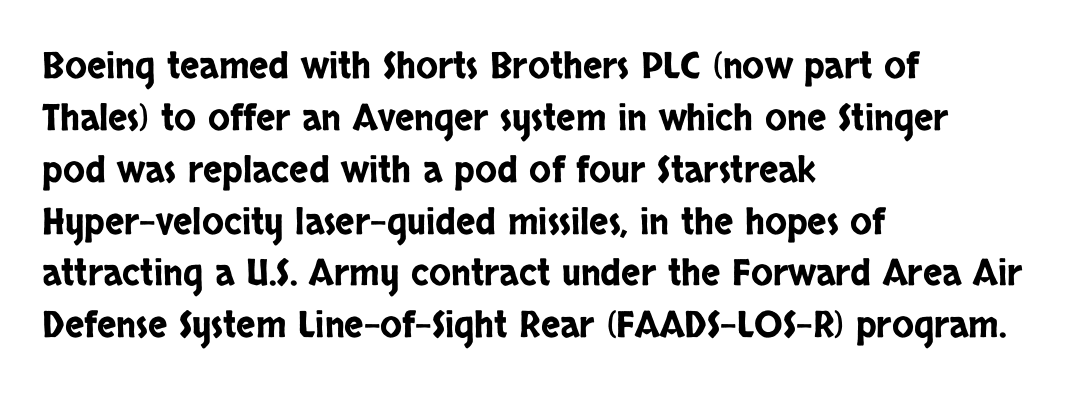
The image shows 36 px condensed sans-serif type, upright; set left-aligned, normal line spacing (1.44x), normal letter spacing, not underlined; low stroke contrast and a large x-height.
